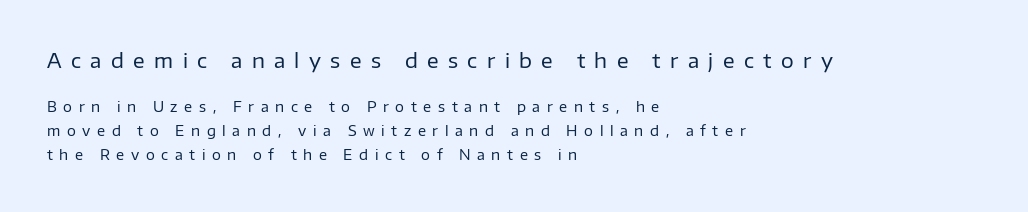
{"italic": "no", "bold": "no", "underline": "no", "align": "left", "line_spacing_ratio": 1.71, "letter_spacing": "wide", "letter_spacing_em": 0.47, "larger_block": "first", "size_ratio": 1.43, "glyph_px": 20}
